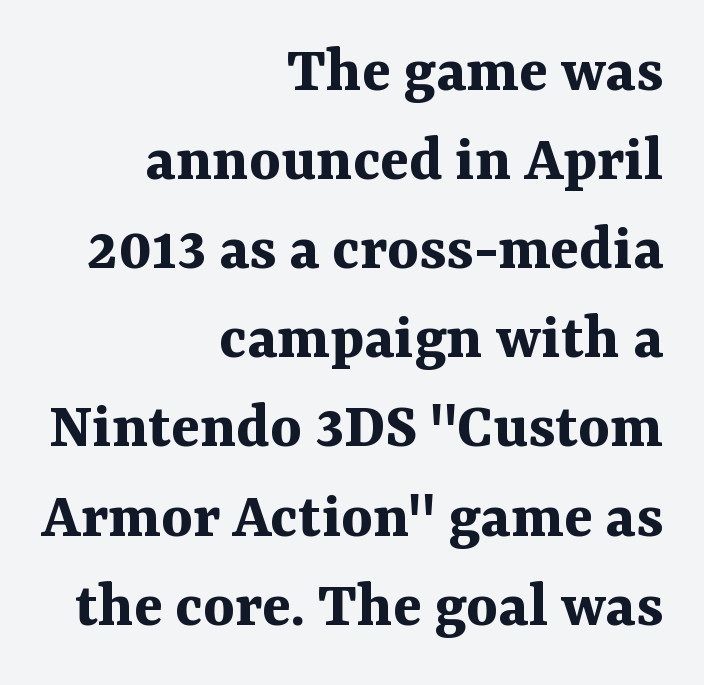
{"serif": "yes", "italic": "no", "bold": "yes", "weight": "bold", "width": "normal", "stroke_contrast": "medium", "x_height": "medium", "monospaced": "no", "underline": "no", "align": "right", "line_spacing": "normal", "line_spacing_ratio": 1.33, "letter_spacing": "normal", "letter_spacing_em": 0.0, "glyph_px": 67}
